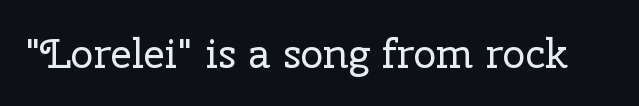
Q: Is the text bold? A: No.
Q: Is the text italic (slanted)? A: No, it is upright.
Q: Is the typeface a serif or a sans-serif typeface? A: Serif.
Q: Is the text underlined? A: No.
Q: Is the spacing between letters normal or unusually wide? A: Normal.
Q: Width (condensed, normal, or wide)? A: Normal.
Q: Stroke contrast? A: Low.
Q: x-height? A: Medium.
Q: Monospaced? A: No.
